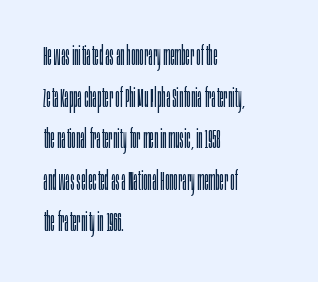
{"italic": "no", "bold": "no", "underline": "no", "align": "left", "line_spacing": "normal", "line_spacing_ratio": 1.54, "letter_spacing": "normal", "letter_spacing_em": 0.0, "glyph_px": 27}
